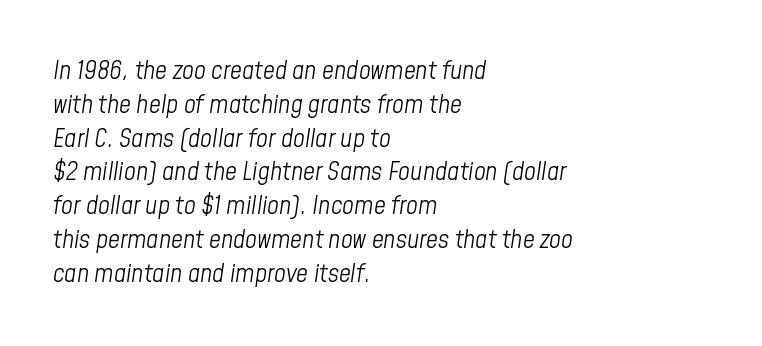
Line beginnings align vertically; line endings do not. Designer's note — italics engaged. Leading matches the norm, producing a regular column. Vertical stems look standard width or narrower in stroke. The gaps between neighbouring characters are ordinary and unremarkable. Check under the words: just untouched page.
